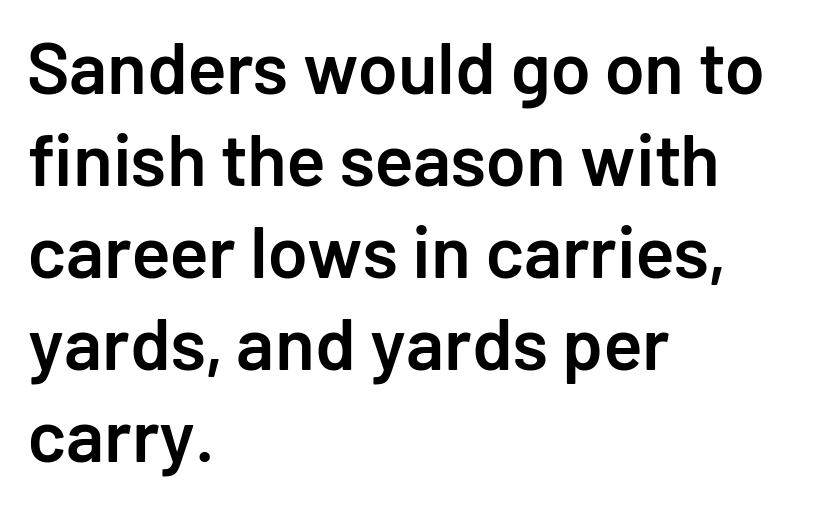
{"serif": "no", "italic": "no", "bold": "semi", "weight": "semibold", "width": "normal", "stroke_contrast": "low", "x_height": "medium", "monospaced": "no", "underline": "no", "align": "left", "line_spacing": "normal", "line_spacing_ratio": 1.26, "letter_spacing": "normal", "letter_spacing_em": 0.0, "glyph_px": 73}
